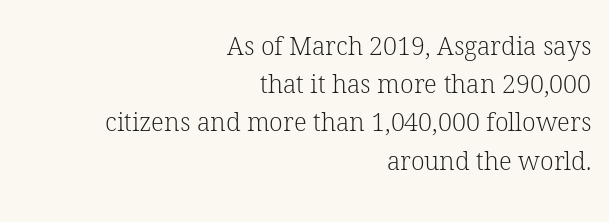
The lines sit at an ordinary, default distance from one another. The zone under the glyphs is completely vacant. Style check: upright. The gaps between neighbouring characters are ordinary and unremarkable. Is the stroke heavy? The answer is a plain regular-or-lighter. The compositor pushed each line to the right boundary.
